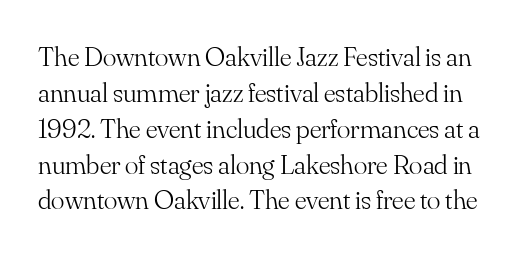
{"serif": "yes", "italic": "no", "bold": "no", "weight": "light", "width": "normal", "stroke_contrast": "medium", "x_height": "small", "monospaced": "no", "underline": "no", "line_spacing": "normal", "line_spacing_ratio": 1.28, "letter_spacing": "normal", "letter_spacing_em": 0.0, "glyph_px": 28}
